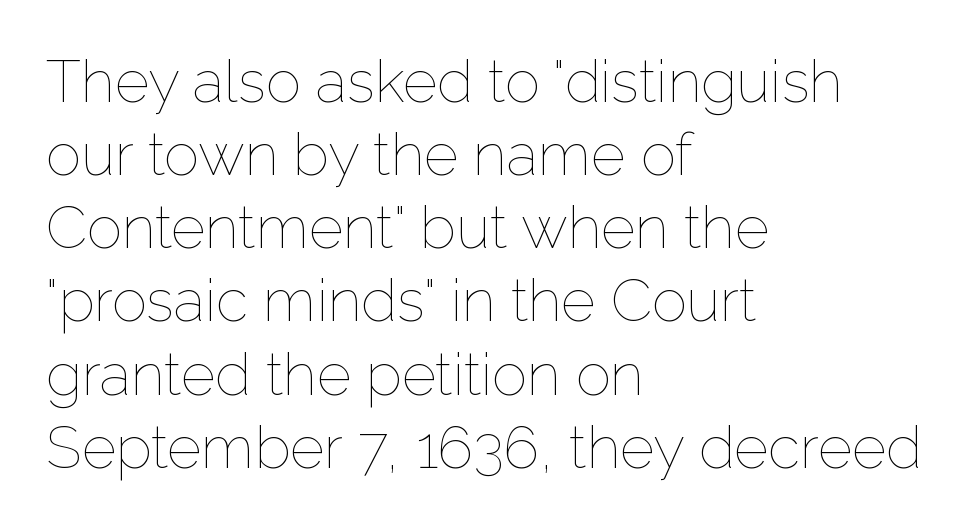
Q: Is the text bold? A: No.
Q: Is the text italic (slanted)? A: No, it is upright.
Q: Is the text underlined? A: No.
Q: How is the paragraph aligned? A: Left-aligned.
Q: Is the spacing between letters normal or unusually wide? A: Normal.
Q: Width (condensed, normal, or wide)? A: Normal.
Q: Stroke contrast? A: Low.
Q: x-height? A: Medium.
Q: Monospaced? A: No.
